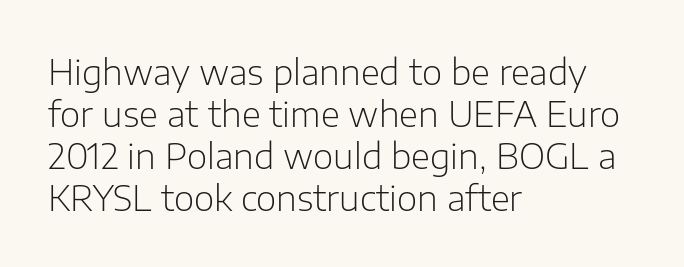
{"serif": "no", "italic": "no", "bold": "no", "weight": "light", "width": "normal", "stroke_contrast": "low", "x_height": "medium", "monospaced": "no", "underline": "no", "align": "left", "line_spacing_ratio": 1.2, "letter_spacing": "normal", "letter_spacing_em": 0.0, "glyph_px": 35}
